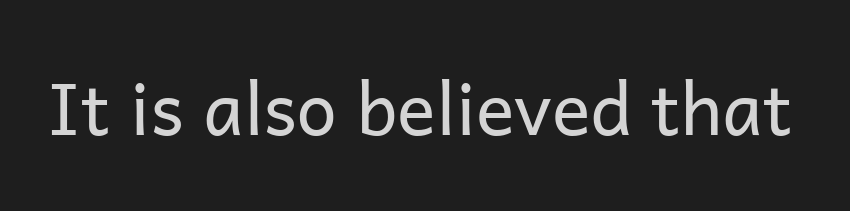
Q: Is the text bold? A: No.
Q: Is the text italic (slanted)? A: No, it is upright.
Q: Is the typeface a serif or a sans-serif typeface? A: Sans-serif.
Q: Is the text underlined? A: No.
Q: Is the spacing between letters normal or unusually wide? A: Normal.
Q: Width (condensed, normal, or wide)? A: Normal.
Q: Stroke contrast? A: Low.
Q: x-height? A: Medium.
Q: Monospaced? A: No.
